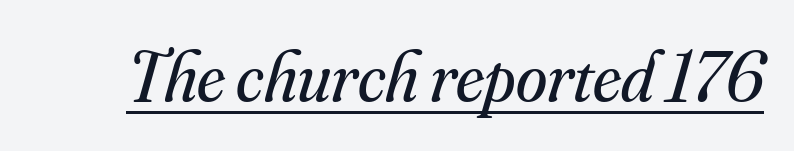
Q: Is the text bold? A: No.
Q: Is the text italic (slanted)? A: Yes, it leans right by about 16 degrees.
Q: Is the typeface a serif or a sans-serif typeface? A: Serif.
Q: Is the text underlined? A: Yes.
Q: Is the spacing between letters normal or unusually wide? A: Normal.
Q: Width (condensed, normal, or wide)? A: Normal.
Q: Stroke contrast? A: Medium.
Q: x-height? A: Small.
Q: Monospaced? A: No.
